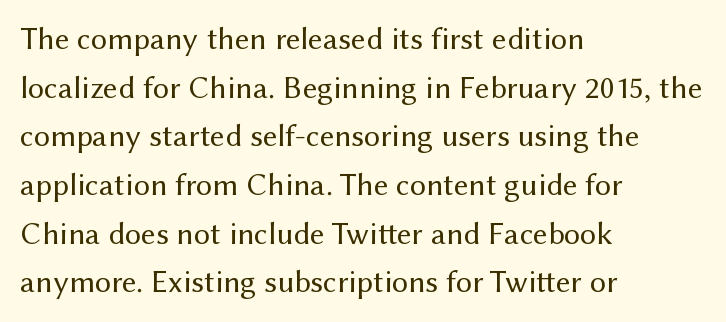
How would I describe the line gaps? Plain and ordinary. Varying glyph widths throughout — classic text-font behaviour. Typeset ragged right — the left edge is the straight one. Each letter's strokes conclude bluntly, with no projecting serifs. Tracking value appears to be zero — textbook default spacing. Every stem runs plumb, perpendicular to the baseline.
